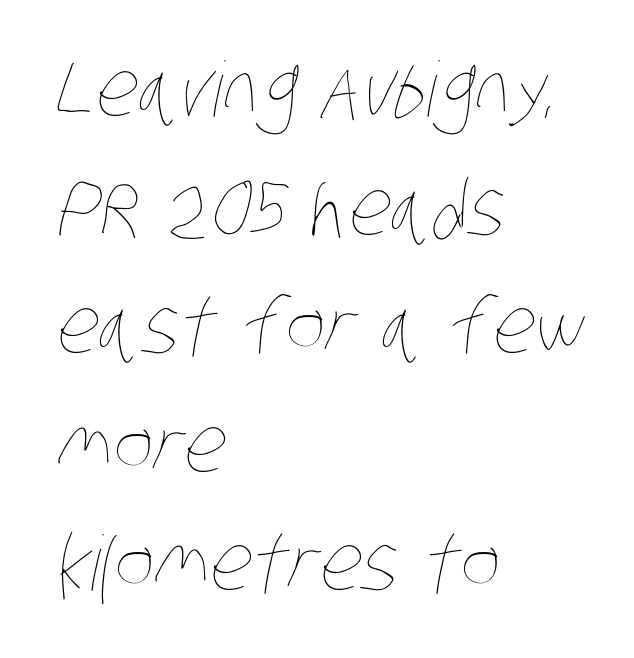
The image shows 76 px thin, condensed type; set left-aligned, normal line spacing (1.56x), normal letter spacing, not underlined; low stroke contrast and a large x-height.
